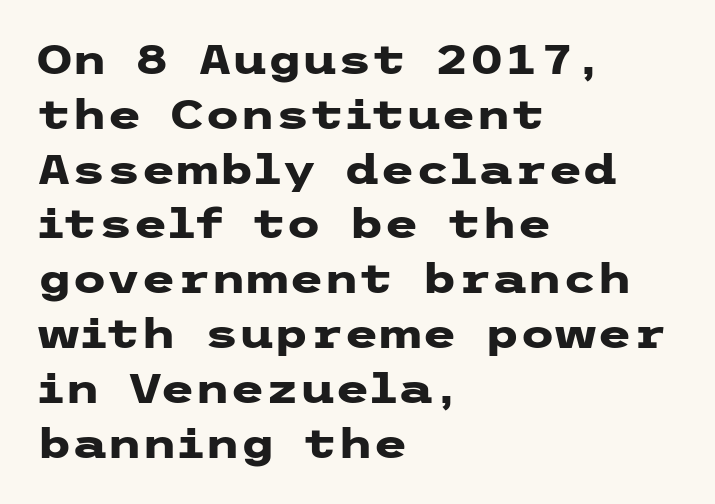
Look at the tracking — it's just the regular setting, nothing added. Caption: multi-line text, flush left, ragged right. Vertical spacing — default. Descenders are the only things crossing below the line. Thick stems and heavy bowls — unmistakably bold. Vertical strokes here are truly vertical.
